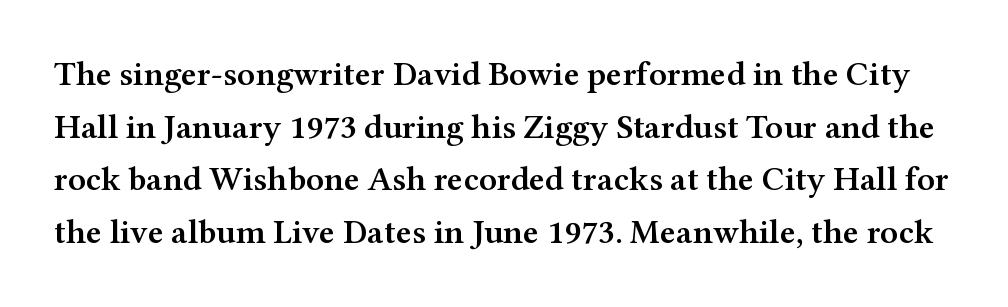
{"serif": "yes", "italic": "no", "bold": "semi", "weight": "semibold", "width": "wide", "stroke_contrast": "medium", "x_height": "medium", "monospaced": "no", "underline": "no", "line_spacing": "normal", "line_spacing_ratio": 1.55, "letter_spacing": "normal", "letter_spacing_em": 0.0, "glyph_px": 34}
